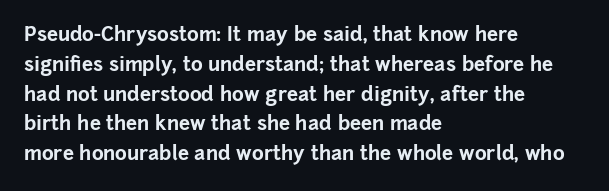
{"italic": "no", "bold": "yes", "underline": "no", "align": "left", "line_spacing": "normal", "line_spacing_ratio": 1.49, "letter_spacing": "normal", "letter_spacing_em": 0.0, "glyph_px": 20}
